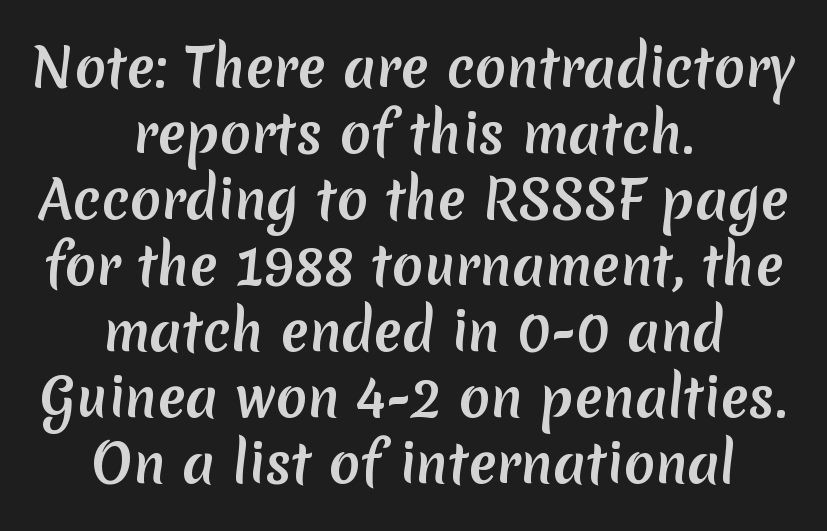
Observe the ordinary spacing: letters are neighbours, not strangers. Here the designer chose a conventional face with non-uniform glyph widths. Underlining? Definitely not there. To sum up the face: it is a sans, with no serifs.
